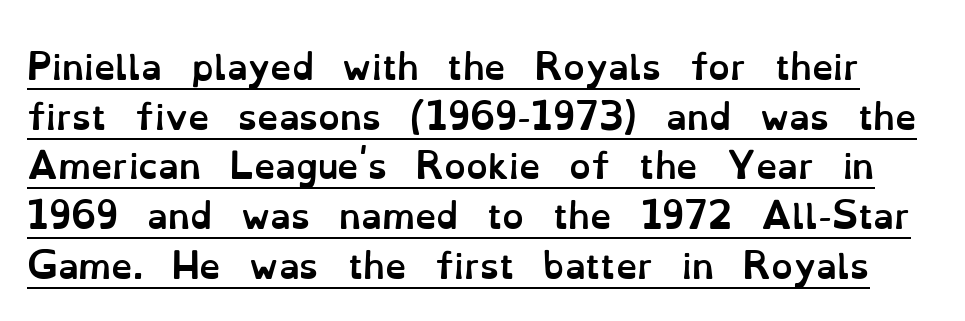
The line texture is even and compact thanks to regular tracking. Tall strokes in this sample are plumb rather than angled. In terms of weight, the rendering is a true, heavy bold. Students, observe: this is what conventionally led text looks like. Varying glyph widths throughout — classic text-font behaviour. The glyphs are accompanied by a horizontal stroke just below them.
